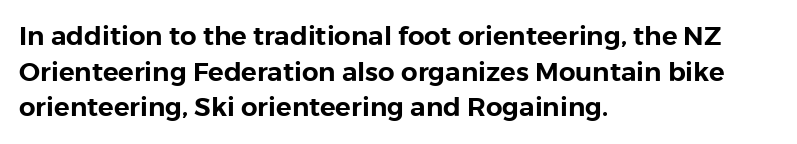
The image shows 26 px text type, upright; set left-aligned, normal line spacing (1.37x), normal letter spacing, not underlined.
